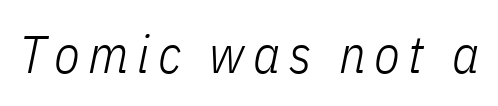
Rendered with sloped, italic letterforms. Check under the words: just untouched page. The passage shown is typed in a proportional face where columns would drift. The strokes are not fattened; the text isn't bold.
